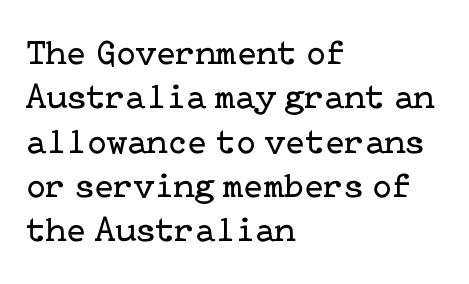
Q: Is the text bold? A: No.
Q: Is the text italic (slanted)? A: No, it is upright.
Q: Is the typeface a serif or a sans-serif typeface? A: Serif.
Q: Is the text underlined? A: No.
Q: How is the paragraph aligned? A: Left-aligned.
Q: Is the spacing between letters normal or unusually wide? A: Normal.
Q: Width (condensed, normal, or wide)? A: Normal.
Q: Stroke contrast? A: Low.
Q: x-height? A: Medium.
